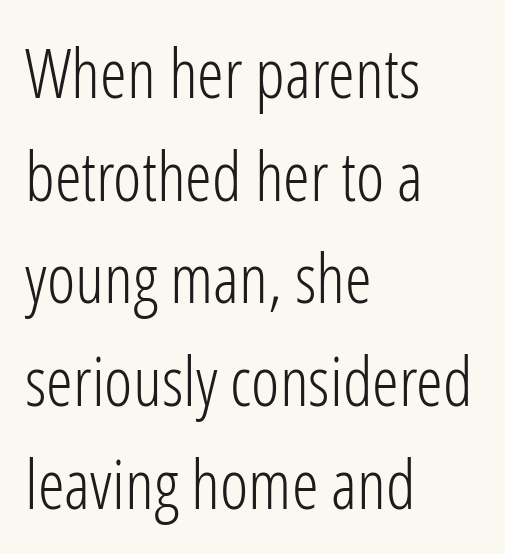
Q: Is the text bold? A: No.
Q: Is the text italic (slanted)? A: No, it is upright.
Q: Is the typeface a serif or a sans-serif typeface? A: Sans-serif.
Q: Is the text underlined? A: No.
Q: How is the paragraph aligned? A: Left-aligned.
Q: Is the spacing between letters normal or unusually wide? A: Normal.
Q: Is the spacing between lines tight, normal or loose? A: Normal.
Q: Width (condensed, normal, or wide)? A: Condensed.
Q: Stroke contrast? A: Low.
Q: x-height? A: Medium.
Q: Monospaced? A: No.
